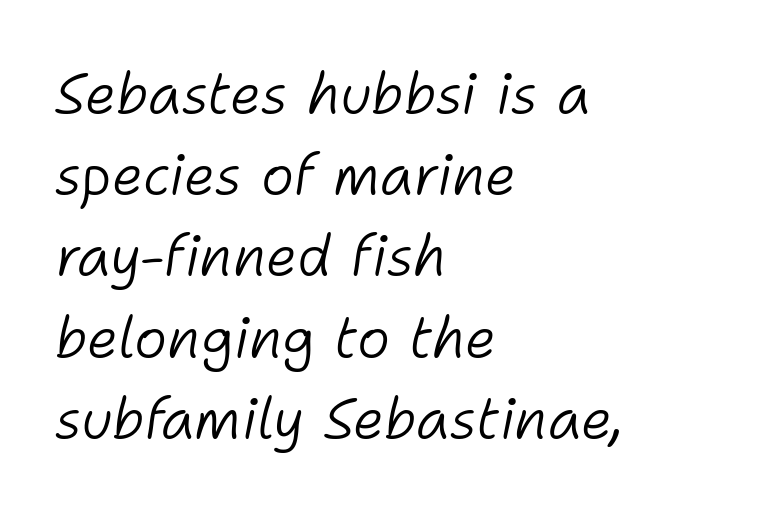
Character widths vary here, with narrow letters taking less room than wide ones. Observe the ordinary spacing: letters are neighbours, not strangers. Each line starts at the same left margin while the right side varies. The typography opts for an oblique posture over an upright one. The foot of each line stays bare and open.
